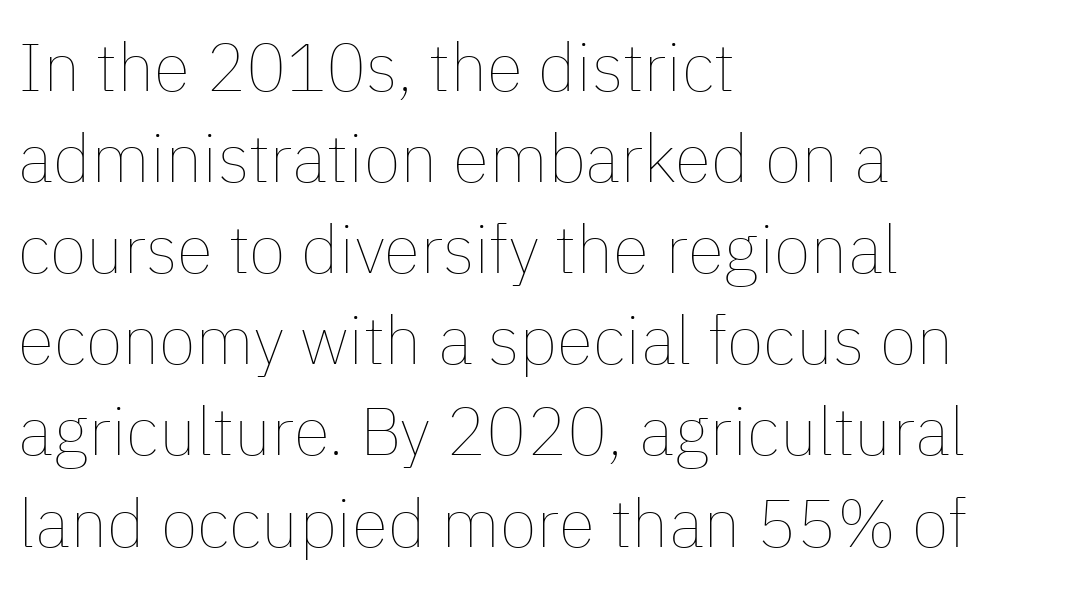
The image shows 67 px thin type, upright; set left-aligned, normal line spacing (1.36x), normal letter spacing, not underlined; low stroke contrast and a medium x-height.
